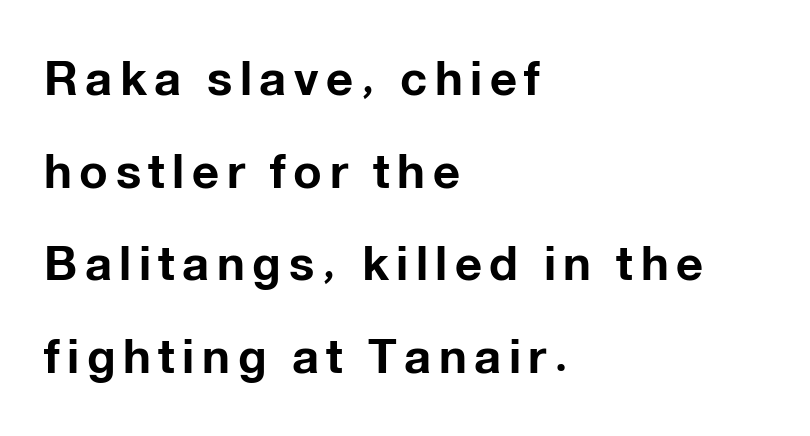
Q: Is the text bold? A: Yes.
Q: Is the text italic (slanted)? A: No, it is upright.
Q: Is the typeface a serif or a sans-serif typeface? A: Sans-serif.
Q: Is the text underlined? A: No.
Q: How is the paragraph aligned? A: Left-aligned.
Q: Is the spacing between lines tight, normal or loose? A: Loose.
Q: Width (condensed, normal, or wide)? A: Normal.
Q: Stroke contrast? A: Low.
Q: x-height? A: Medium.
Q: Monospaced? A: No.
